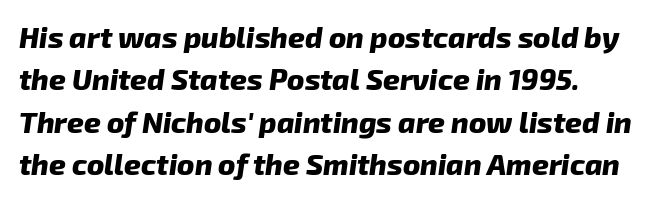
The image shows 29 px heavy type, italic (leaning right); set normal line spacing (1.46x), normal letter spacing, not underlined; low stroke contrast and a medium x-height.
